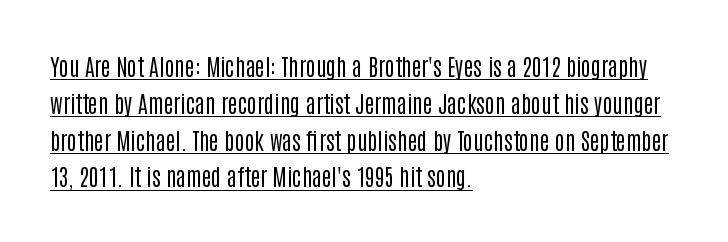
{"italic": "no", "bold": "no", "underline": "yes", "align": "left", "line_spacing": "normal", "line_spacing_ratio": 1.6, "letter_spacing": "normal", "letter_spacing_em": 0.0, "glyph_px": 23}
